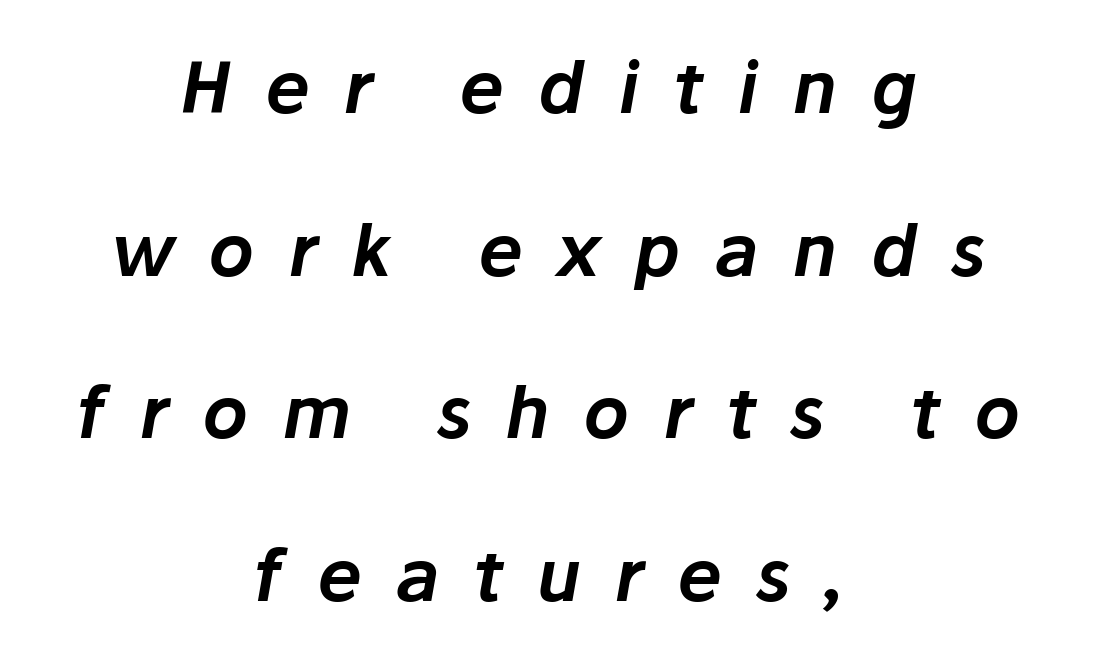
No word sits above an underline. Horizontal alignment here is central, giving a formal, balanced look. Honestly, the letter spacing is so wide it's the main thing you notice. The rendering applies a slant to the glyphs.
